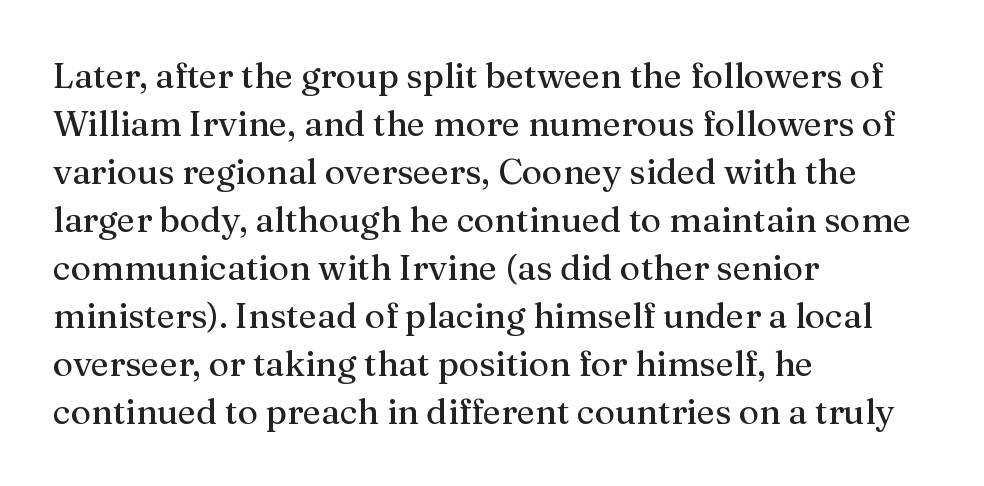
Q: Is the text italic (slanted)? A: No, it is upright.
Q: Is the typeface a serif or a sans-serif typeface? A: Serif.
Q: Is the text underlined? A: No.
Q: How is the paragraph aligned? A: Left-aligned.
Q: Is the spacing between letters normal or unusually wide? A: Normal.
Q: Is the spacing between lines tight, normal or loose? A: Normal.
Q: Width (condensed, normal, or wide)? A: Normal.
Q: Stroke contrast? A: Medium.
Q: x-height? A: Medium.
Q: Monospaced? A: No.
